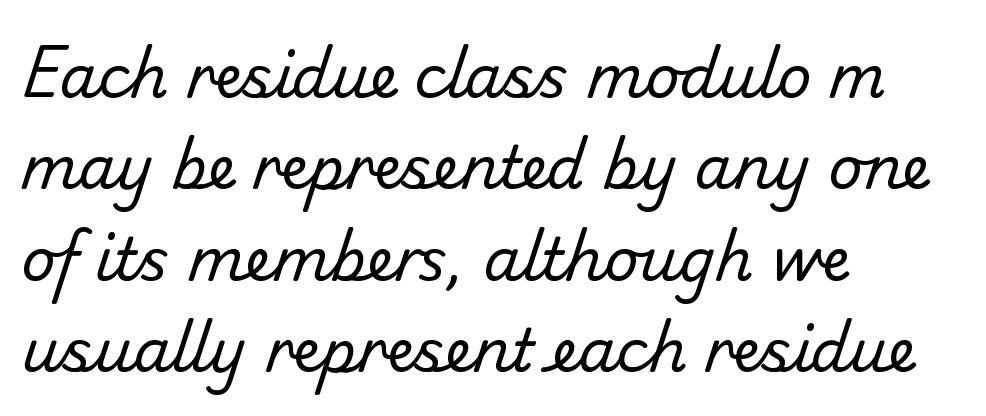
{"serif": "no", "bold": "no", "weight": "regular", "width": "normal", "stroke_contrast": "low", "x_height": "small", "monospaced": "no", "underline": "no", "align": "left", "line_spacing": "normal", "line_spacing_ratio": 1.55, "letter_spacing": "normal", "letter_spacing_em": 0.0, "glyph_px": 59}
